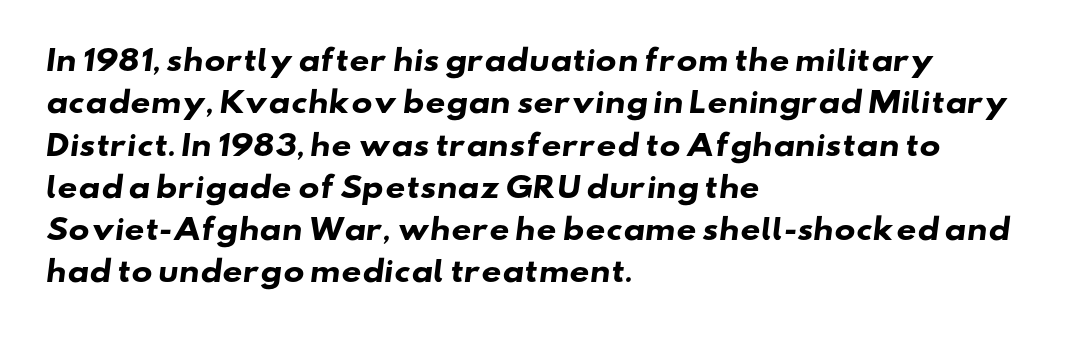
Q: Is the text bold? A: Yes.
Q: Is the typeface a serif or a sans-serif typeface? A: Sans-serif.
Q: Is the text underlined? A: No.
Q: How is the paragraph aligned? A: Left-aligned.
Q: Is the spacing between letters normal or unusually wide? A: Normal.
Q: Is the spacing between lines tight, normal or loose? A: Normal.
Q: Width (condensed, normal, or wide)? A: Wide.
Q: Stroke contrast? A: Low.
Q: x-height? A: Small.
Q: Monospaced? A: No.
